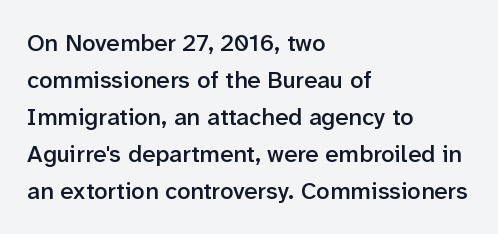
Q: Is the text bold? A: Semi-bold.
Q: Is the text italic (slanted)? A: No, it is upright.
Q: Is the text underlined? A: No.
Q: How is the paragraph aligned? A: Left-aligned.
Q: Is the spacing between letters normal or unusually wide? A: Normal.
Q: Is the spacing between lines tight, normal or loose? A: Normal.
